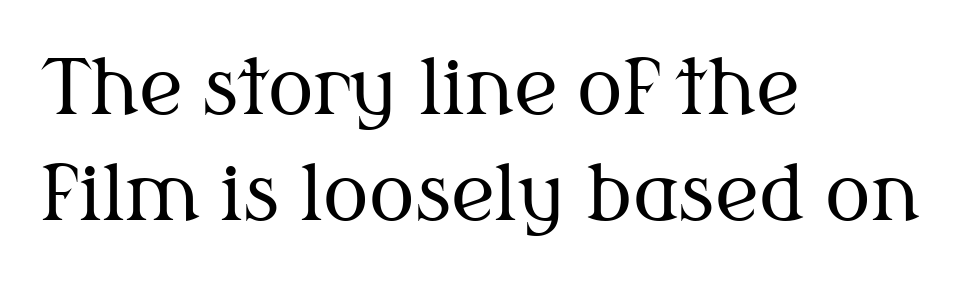
Honestly, there is no underline to notice here at all. Unlike italic type, these characters show no tilt at all. No chunkiness to these letters — they're not bold. Casual observation: everything's shoved over to the left.
